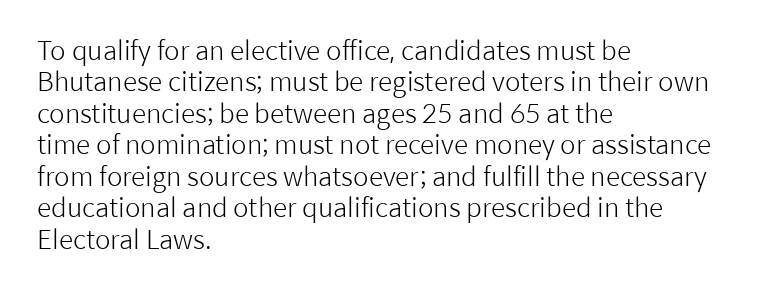
What stands out about the letter spacing? Nothing — it is the standard amount. The rendering anchors every line to the left-hand side. A light-to-regular cut is what we see here. Ordinary non-slanted type is in use.
